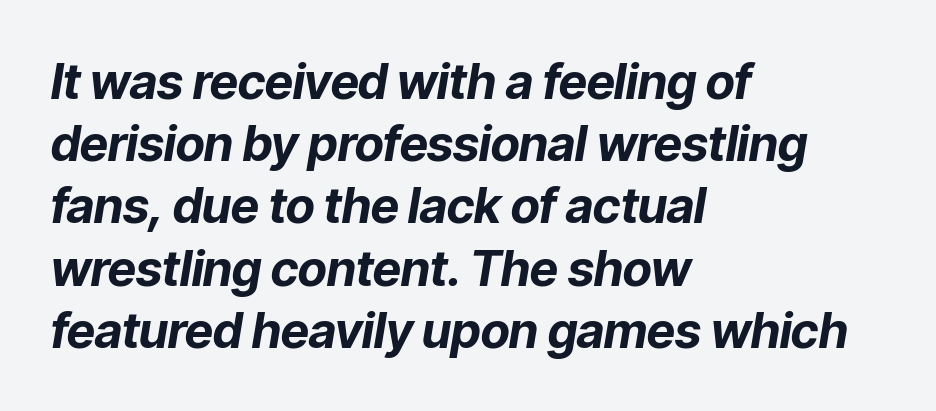
The paragraph shown leans on its left margin. You could not count columns in this text — the font is proportionally spaced. Does the weight exceed regular? Yes, all the way to bold. Leading matches the norm, producing a regular column. Has an underline been added? It has not. The glyphs look as if they've been sheared to an angle.
